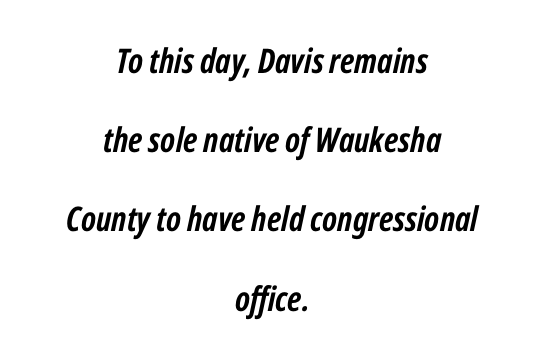
{"italic": "yes", "lean": "right", "slant_degrees": 12, "bold": "yes", "weight": "semibold", "width": "condensed", "stroke_contrast": "low", "x_height": "medium", "monospaced": "no", "underline": "no", "align": "center", "line_spacing": "loose", "line_spacing_ratio": 2.33, "letter_spacing": "normal", "letter_spacing_em": 0.0, "glyph_px": 34}
